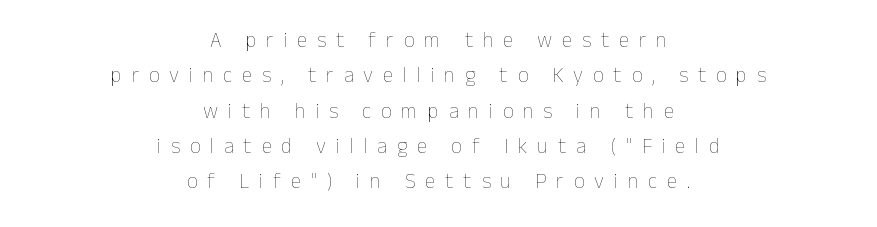
{"italic": "no", "bold": "no", "underline": "no", "align": "center", "line_spacing": "normal", "line_spacing_ratio": 1.68, "letter_spacing": "wide", "letter_spacing_em": 0.47, "glyph_px": 21}
